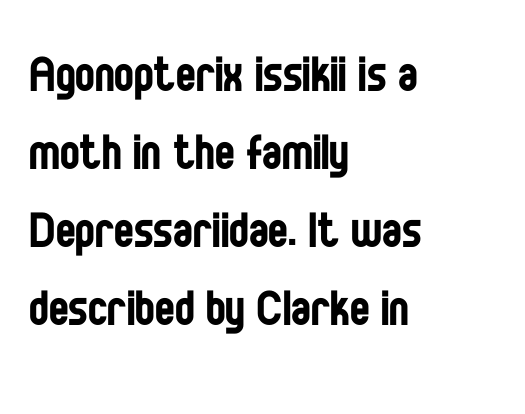
The image shows 59 px regular-weight, condensed sans-serif type, upright; set left-aligned, normal line spacing (1.32x), normal letter spacing, not underlined; low stroke contrast and a large x-height.
